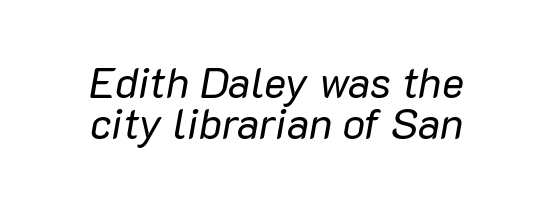
Q: Is the text bold? A: No.
Q: Is the text italic (slanted)? A: Yes, it leans right by about 10 degrees.
Q: Is the text underlined? A: No.
Q: How is the paragraph aligned? A: Centered.
Q: Is the spacing between letters normal or unusually wide? A: Normal.
Q: Is the spacing between lines tight, normal or loose? A: Tight.
Q: Width (condensed, normal, or wide)? A: Normal.
Q: Stroke contrast? A: Low.
Q: x-height? A: Medium.
Q: Monospaced? A: No.
